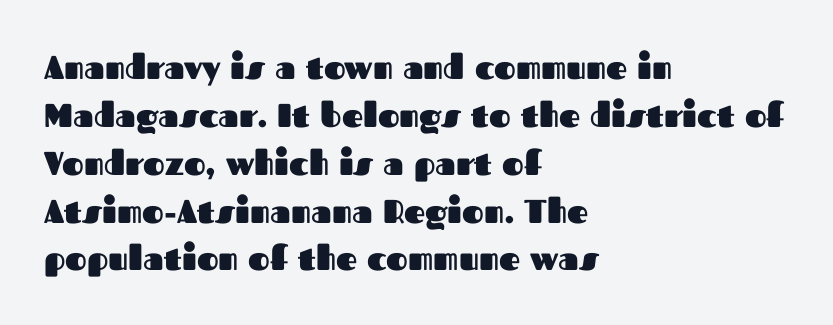
Q: Is the text bold? A: Yes.
Q: Is the text italic (slanted)? A: No, it is upright.
Q: Is the typeface a serif or a sans-serif typeface? A: Sans-serif.
Q: Is the text underlined? A: No.
Q: How is the paragraph aligned? A: Left-aligned.
Q: Is the spacing between letters normal or unusually wide? A: Normal.
Q: Is the spacing between lines tight, normal or loose? A: Normal.
Q: Width (condensed, normal, or wide)? A: Normal.
Q: Stroke contrast? A: Medium.
Q: x-height? A: Medium.
Q: Monospaced? A: No.
